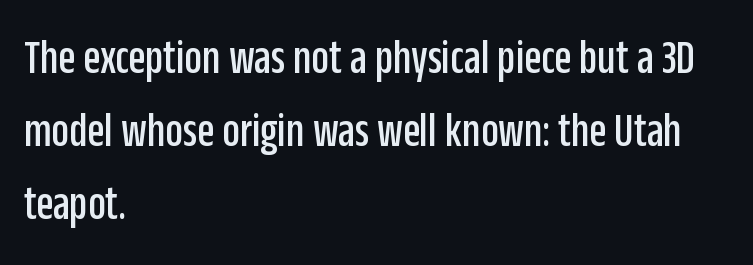
Quick note: interline space is typical. Regarding serifs, this sample does without them. Designer's note — italics off, roman on. Each row of text sits above clean, open space. Layout note: lines flush left.
